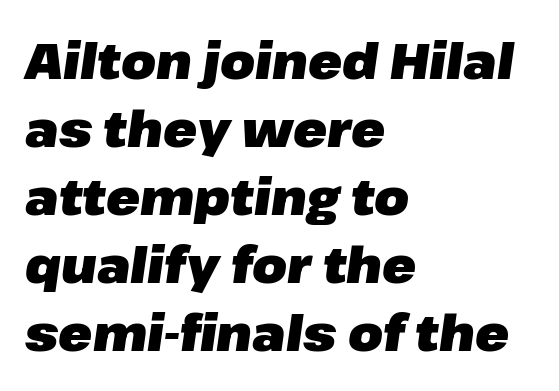
Q: Is the text bold? A: Yes.
Q: Is the text italic (slanted)? A: Yes, it leans right by about 8 degrees.
Q: Is the text underlined? A: No.
Q: How is the paragraph aligned? A: Left-aligned.
Q: Is the spacing between letters normal or unusually wide? A: Normal.
Q: Is the spacing between lines tight, normal or loose? A: Normal.
Q: Width (condensed, normal, or wide)? A: Normal.
Q: Stroke contrast? A: Low.
Q: x-height? A: Medium.
Q: Monospaced? A: No.
